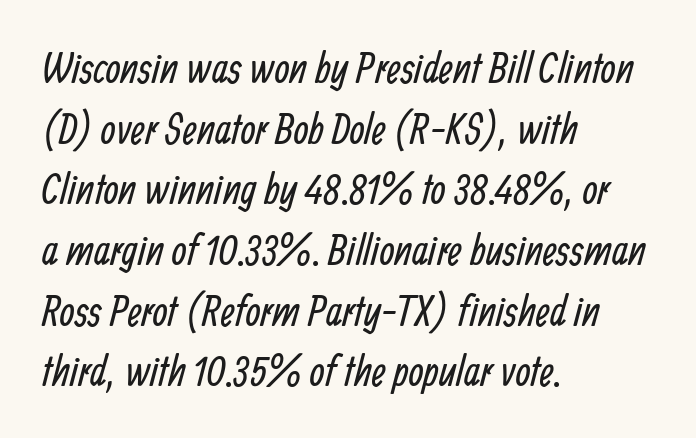
The image shows 43 px regular-weight, condensed sans-serif type; set left-aligned, normal line spacing (1.41x), normal letter spacing, not underlined; low stroke contrast and a medium x-height.
